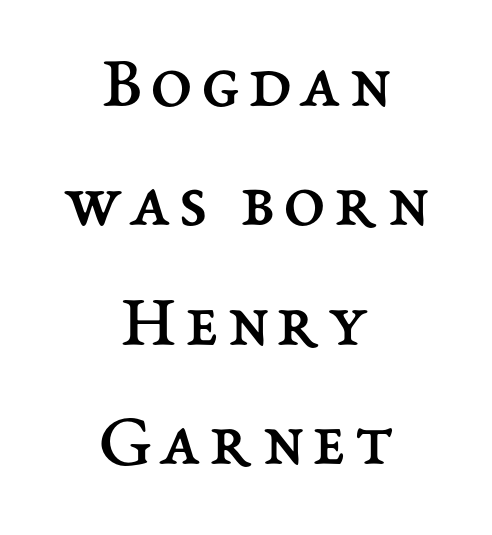
Bare-footed words on every line. Quick note: interline space is typical. The cut favours lightness, reaching ordinary text weight at its darkest. You can tell it's not italic because the verticals are truly vertical. Compared with a flush-left layout, this one balances lines on the center instead. Spacing verdict: proportional, widths tailored to each character.
